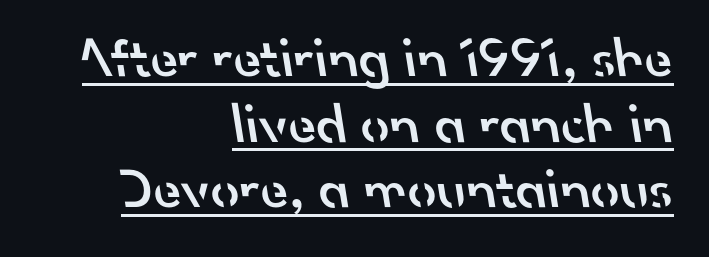
{"serif": "no", "bold": "semi", "weight": "semibold", "width": "normal", "stroke_contrast": "low", "x_height": "small", "monospaced": "no", "underline": "yes", "align": "right", "line_spacing": "tight", "line_spacing_ratio": 1.15, "letter_spacing": "normal", "letter_spacing_em": 0.0, "glyph_px": 57}
